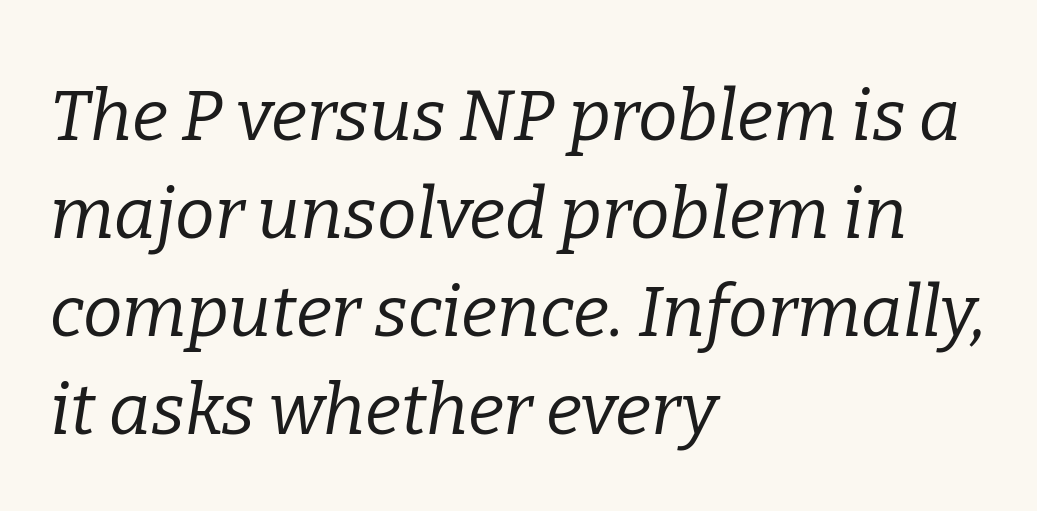
Letter spacing: default. Is this a sans? No — the strokes have serifs. This sample uses an oblique cut, with every glyph tilted off the vertical. The leading is moderate, giving the passage an even texture.
